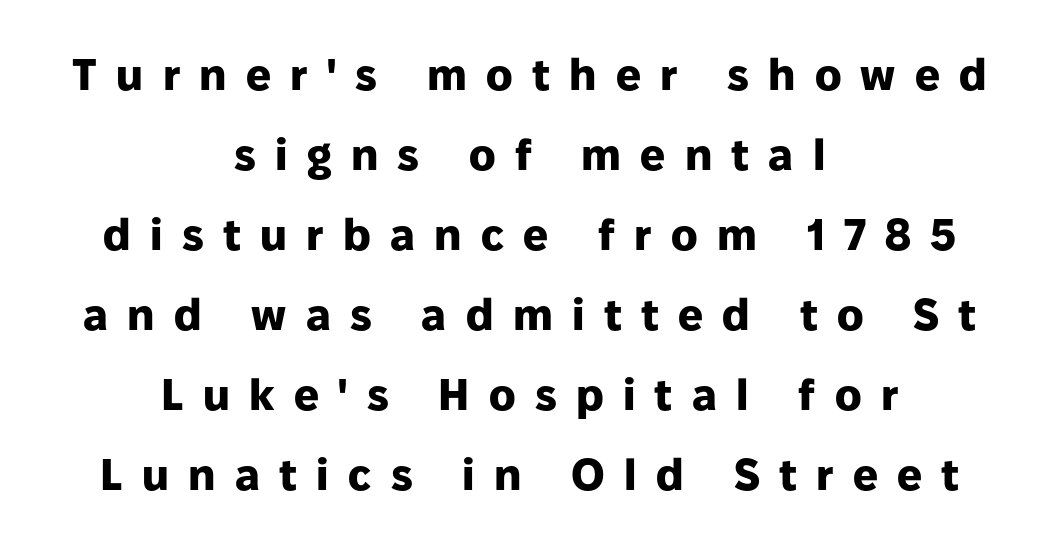
Q: Is the text bold? A: Yes.
Q: Is the text italic (slanted)? A: No, it is upright.
Q: Is the typeface a serif or a sans-serif typeface? A: Sans-serif.
Q: Is the text underlined? A: No.
Q: How is the paragraph aligned? A: Centered.
Q: Is the spacing between letters normal or unusually wide? A: Unusually wide.
Q: Width (condensed, normal, or wide)? A: Normal.
Q: Stroke contrast? A: Low.
Q: x-height? A: Medium.
Q: Monospaced? A: No.
